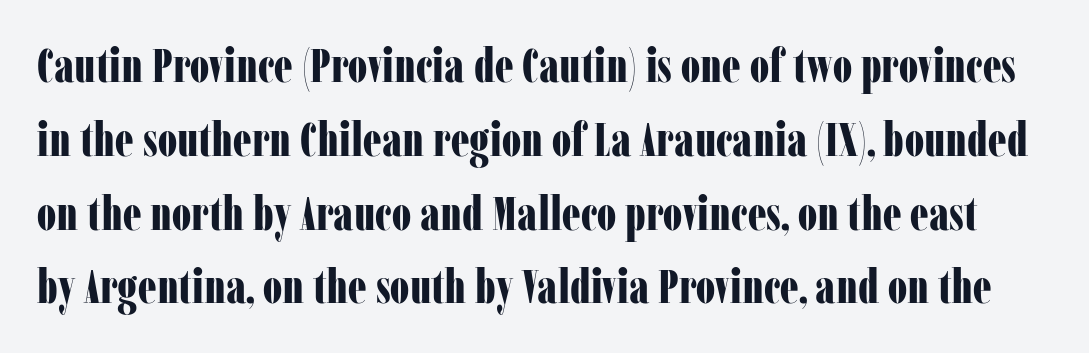
Q: Is the text bold? A: Yes.
Q: Is the text italic (slanted)? A: No, it is upright.
Q: Is the typeface a serif or a sans-serif typeface? A: Serif.
Q: Is the text underlined? A: No.
Q: Is the spacing between letters normal or unusually wide? A: Normal.
Q: Is the spacing between lines tight, normal or loose? A: Normal.
Q: Width (condensed, normal, or wide)? A: Condensed.
Q: Stroke contrast? A: Low.
Q: x-height? A: Medium.
Q: Monospaced? A: No.
